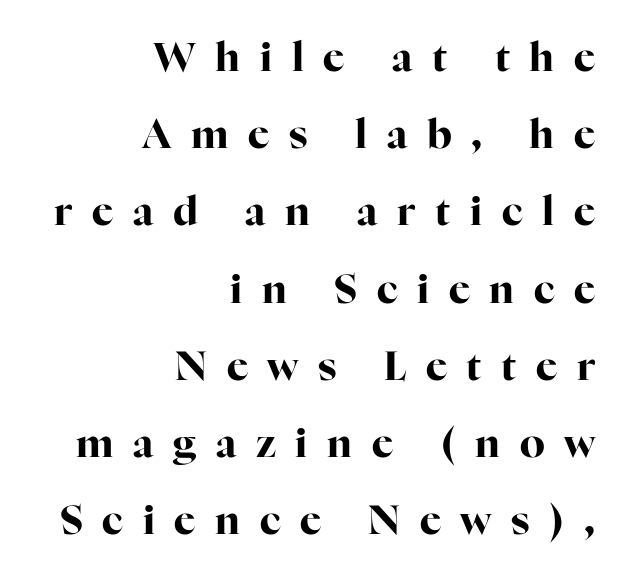
The rendering inserts visible extra space after every character. Interline gaps are noticeably wide in this sample. Is this a sans? No — the strokes have serifs. The gap between lines stays unmarked.
